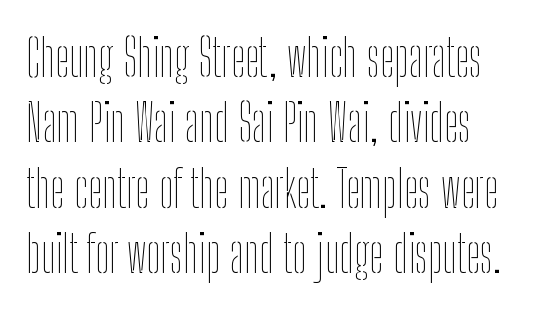
{"italic": "no", "bold": "no", "weight": "thin", "width": "condensed", "stroke_contrast": "low", "x_height": "medium", "monospaced": "no", "underline": "no", "align": "left", "line_spacing": "normal", "line_spacing_ratio": 1.28, "letter_spacing": "normal", "letter_spacing_em": 0.0, "glyph_px": 51}
